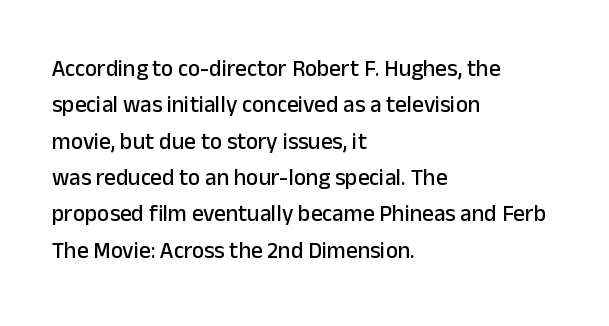
{"italic": "no", "underline": "no", "align": "left", "line_spacing": "normal", "line_spacing_ratio": 1.58, "letter_spacing": "normal", "letter_spacing_em": 0.0, "glyph_px": 23}
